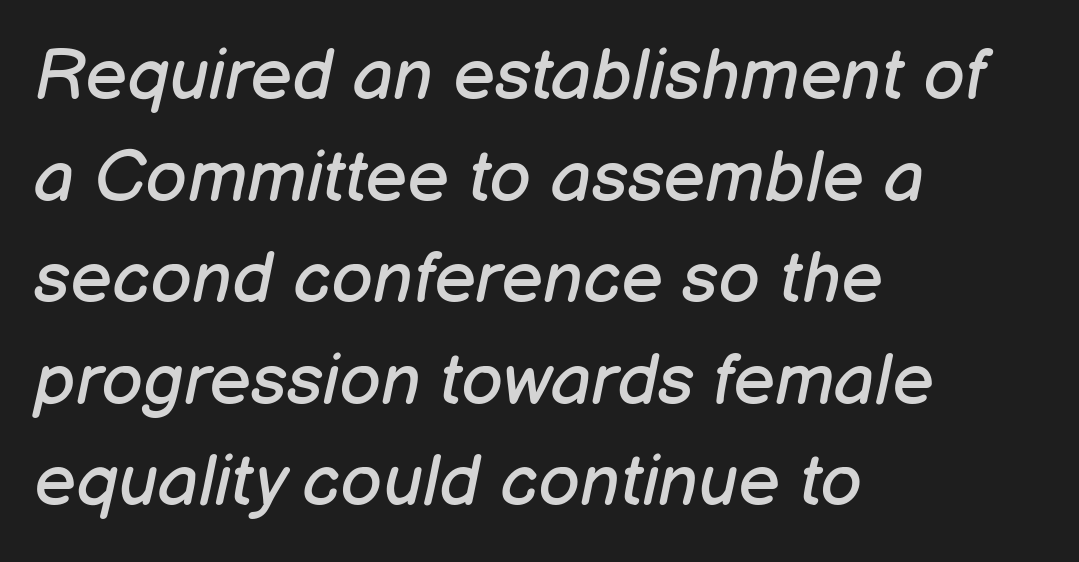
The lines sit at an ordinary, default distance from one another. Characters follow at the spacing the type designer built in. Looking at the ascenders, they clearly lean. If you drew a ruler down the left edge, every line would touch it. Stem width sits at or under what a default text font uses.
